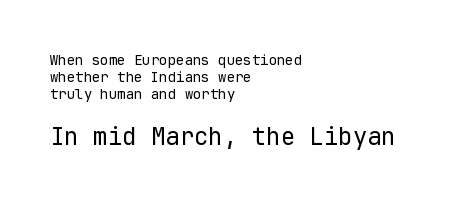
Q: Is the text bold? A: No.
Q: Is the text italic (slanted)? A: No, it is upright.
Q: Is the text underlined? A: No.
Q: How is the paragraph aligned? A: Left-aligned.
Q: Is the spacing between letters normal or unusually wide? A: Normal.
Q: Which block of text is set in a larger size, the first (top) or the second (bottom)? A: The second (bottom) one.
